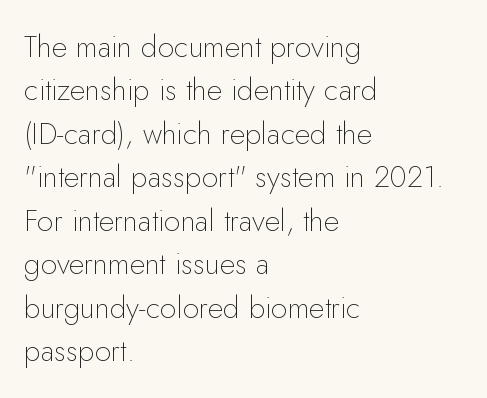
Q: Is the text bold? A: No.
Q: Is the text italic (slanted)? A: No, it is upright.
Q: Is the typeface a serif or a sans-serif typeface? A: Sans-serif.
Q: Is the text underlined? A: No.
Q: How is the paragraph aligned? A: Left-aligned.
Q: Is the spacing between letters normal or unusually wide? A: Normal.
Q: Is the spacing between lines tight, normal or loose? A: Normal.
Q: Width (condensed, normal, or wide)? A: Normal.
Q: Stroke contrast? A: Low.
Q: x-height? A: Small.
Q: Monospaced? A: No.
